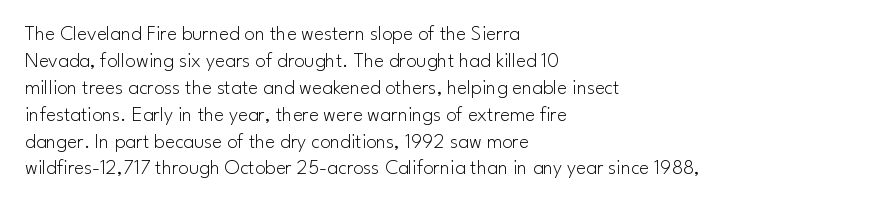
These lines keep a tight, regular rhythm from letter to letter. The rows are spaced the way most documents space them. Nothing heavy about these letters — not bold at all. A roman cut, with each character standing at attention. Check under the words: just untouched page. All the whitespace from short lines collects on the right.
